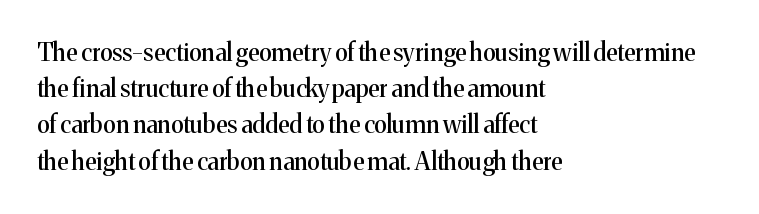
Leading: standard. Ascenders rise straight up at ninety degrees. Nobody drew a line under any word here. Here the glyphs are tracked normally, forming tight word shapes. All the whitespace from short lines collects on the right.
